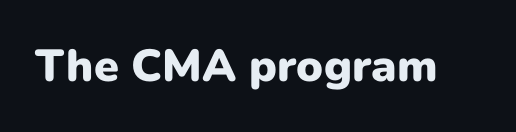
Q: Is the text bold? A: Yes.
Q: Is the text italic (slanted)? A: No, it is upright.
Q: Is the typeface a serif or a sans-serif typeface? A: Sans-serif.
Q: Is the text underlined? A: No.
Q: Is the spacing between letters normal or unusually wide? A: Normal.
Q: Width (condensed, normal, or wide)? A: Normal.
Q: Stroke contrast? A: Low.
Q: x-height? A: Medium.
Q: Monospaced? A: No.
